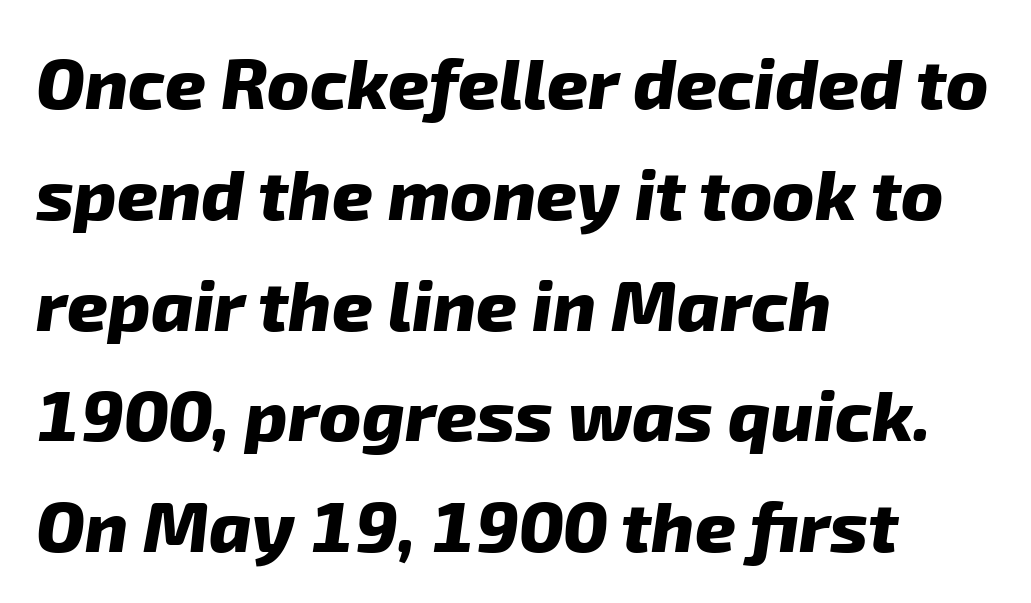
The image shows 71 px heavy sans-serif type; set left-aligned, normal line spacing (1.56x), normal letter spacing, not underlined; low stroke contrast and a medium x-height.
